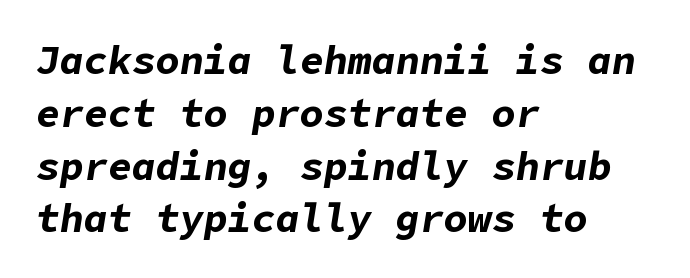
{"italic": "yes", "lean": "right", "slant_degrees": 9, "bold": "yes", "weight": "bold", "width": "normal", "stroke_contrast": "low", "x_height": "medium", "underline": "no", "align": "left", "line_spacing": "normal", "line_spacing_ratio": 1.32, "letter_spacing": "normal", "letter_spacing_em": 0.0, "glyph_px": 40}
